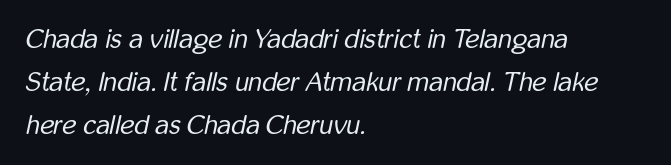
Q: Is the text bold? A: No.
Q: Is the text italic (slanted)? A: Yes, it leans right by about 12 degrees.
Q: Is the text underlined? A: No.
Q: How is the paragraph aligned? A: Left-aligned.
Q: Is the spacing between letters normal or unusually wide? A: Normal.
Q: Is the spacing between lines tight, normal or loose? A: Normal.
